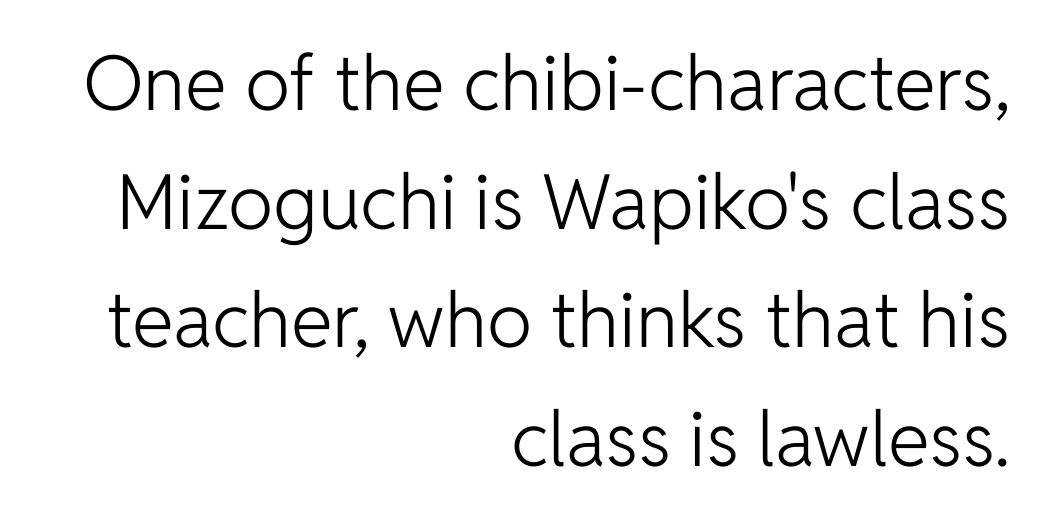
Q: Is the text bold? A: No.
Q: Is the text italic (slanted)? A: No, it is upright.
Q: Is the typeface a serif or a sans-serif typeface? A: Sans-serif.
Q: Is the text underlined? A: No.
Q: How is the paragraph aligned? A: Right-aligned.
Q: Is the spacing between letters normal or unusually wide? A: Normal.
Q: Is the spacing between lines tight, normal or loose? A: Normal.
Q: Width (condensed, normal, or wide)? A: Normal.
Q: Stroke contrast? A: Low.
Q: x-height? A: Medium.
Q: Monospaced? A: No.
